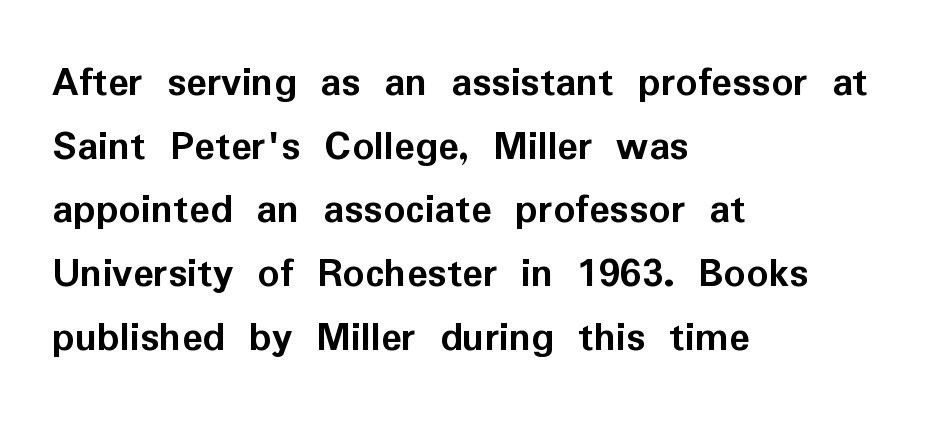
This sample uses plain, unmodified letter spacing. This is sans-serif lettering, the kind often seen on screens and signage. The rendering uses natural spacing where letterforms have individual widths. Horizontally, the lines are justified to the leading edge only. Leading: standard. The letters stand upright; this is a roman face.
